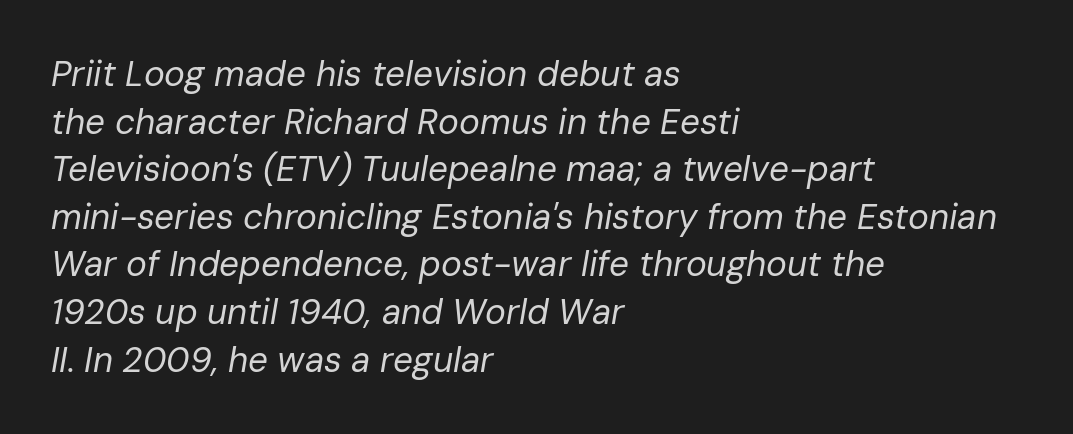
The lettering tilts uniformly, giving the passage an italic look. Summary of vertical rhythm: regular, with standard interline spacing. Horizontal alignment here is leftward, the default for most running prose. Decoration check: the copy has no underline. These lines are rendered in a variable-pitch font. Heft: none added — not bold.
